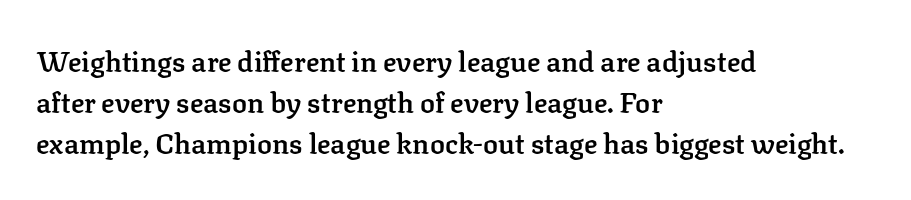
Q: Is the text bold? A: Semi-bold.
Q: Is the text italic (slanted)? A: No, it is upright.
Q: Is the typeface a serif or a sans-serif typeface? A: Serif.
Q: Is the text underlined? A: No.
Q: How is the paragraph aligned? A: Left-aligned.
Q: Is the spacing between letters normal or unusually wide? A: Normal.
Q: Is the spacing between lines tight, normal or loose? A: Normal.
Q: Width (condensed, normal, or wide)? A: Normal.
Q: Stroke contrast? A: Low.
Q: x-height? A: Medium.
Q: Monospaced? A: No.
